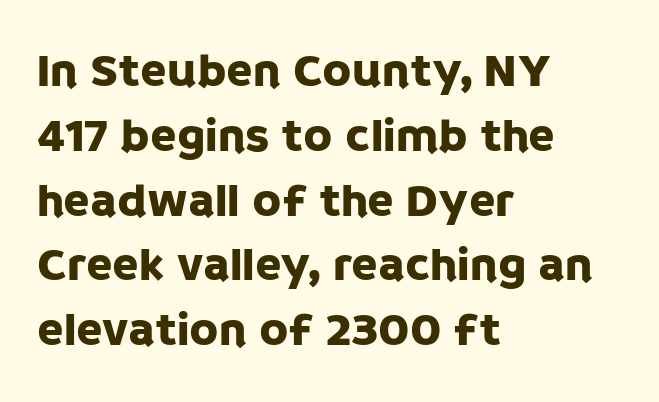
Q: Is the text italic (slanted)? A: No, it is upright.
Q: Is the typeface a serif or a sans-serif typeface? A: Sans-serif.
Q: Is the text underlined? A: No.
Q: How is the paragraph aligned? A: Left-aligned.
Q: Is the spacing between letters normal or unusually wide? A: Normal.
Q: Is the spacing between lines tight, normal or loose? A: Normal.
Q: Width (condensed, normal, or wide)? A: Normal.
Q: Stroke contrast? A: Low.
Q: x-height? A: Large.
Q: Monospaced? A: No.
